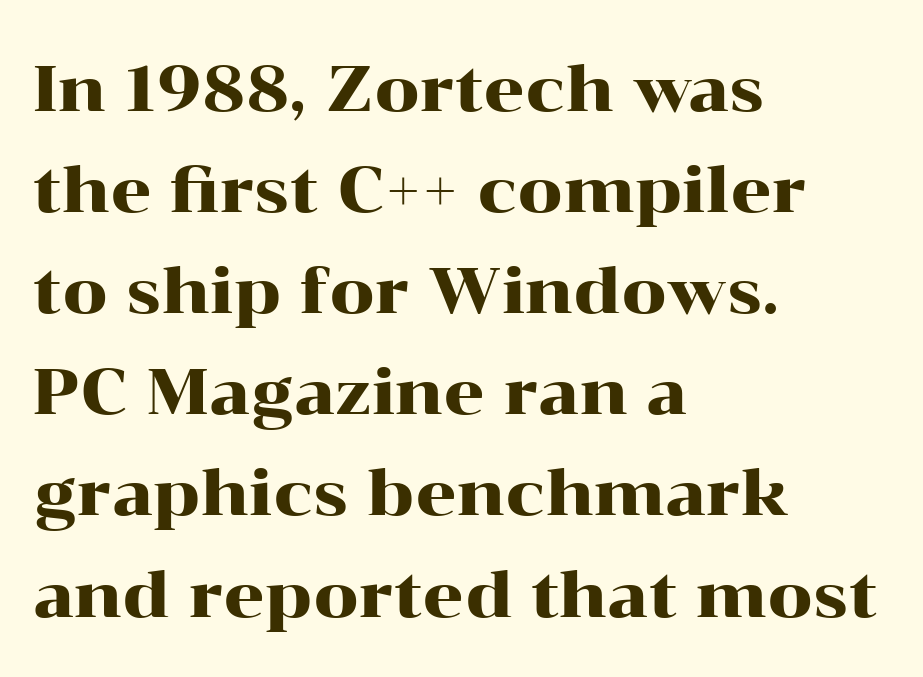
The image shows 64 px wide serif type, upright; set left-aligned, normal line spacing (1.58x), normal letter spacing, not underlined; high stroke contrast and a medium x-height.
